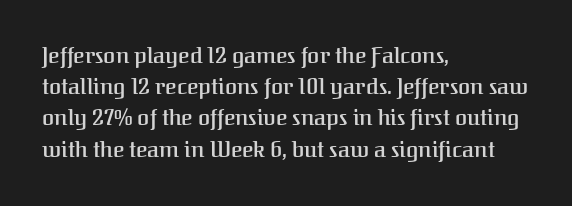
The image shows 22 px text type, upright; set left-aligned, normal line spacing (1.42x), normal letter spacing, not underlined.
